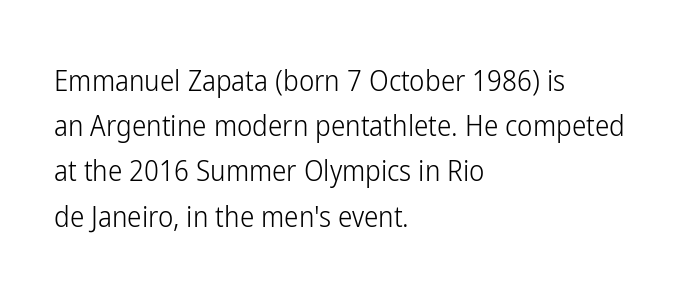
Unlike italic type, these characters show no tilt at all. Stroke mass is kept to a normal reading level or below. The letters advance in unequal steps, a hallmark of proportional type. A bare baseline throughout the passage.
